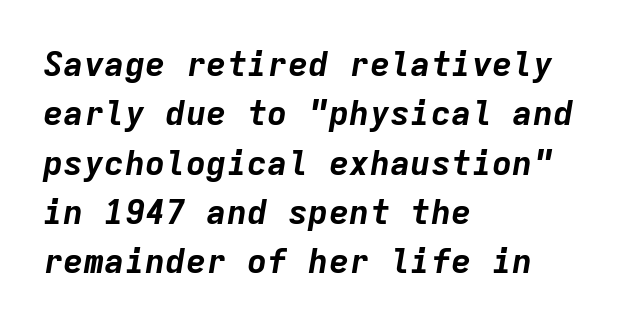
{"italic": "yes", "lean": "right", "slant_degrees": 9, "bold": "yes", "weight": "bold", "width": "normal", "stroke_contrast": "low", "x_height": "medium", "monospaced": "yes", "underline": "no", "align": "left", "line_spacing": "normal", "line_spacing_ratio": 1.45, "letter_spacing": "normal", "letter_spacing_em": 0.0, "glyph_px": 34}
